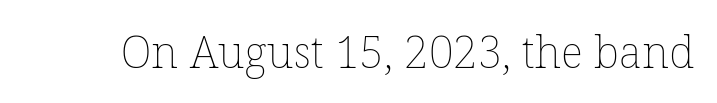
{"italic": "no", "bold": "no", "weight": "thin", "width": "normal", "stroke_contrast": "low", "x_height": "medium", "monospaced": "no", "underline": "no", "letter_spacing": "normal", "letter_spacing_em": 0.0, "glyph_px": 44}
